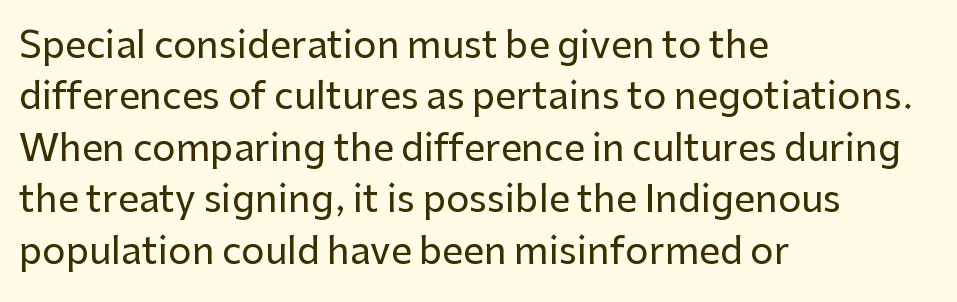
Q: Is the text italic (slanted)? A: No, it is upright.
Q: Is the typeface a serif or a sans-serif typeface? A: Sans-serif.
Q: Is the text underlined? A: No.
Q: How is the paragraph aligned? A: Left-aligned.
Q: Is the spacing between letters normal or unusually wide? A: Normal.
Q: Is the spacing between lines tight, normal or loose? A: Normal.
Q: Width (condensed, normal, or wide)? A: Normal.
Q: Stroke contrast? A: Low.
Q: x-height? A: Medium.
Q: Monospaced? A: No.
